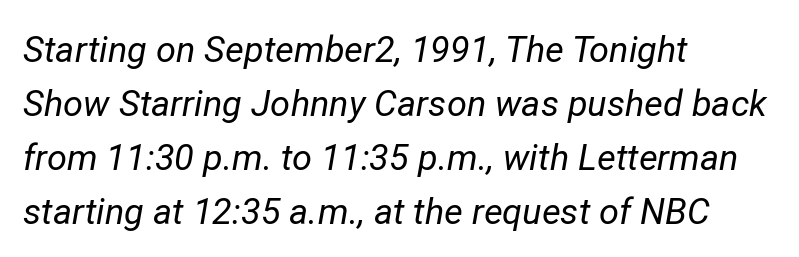
Compared with ordinary roman type, these characters are visibly tilted. Think of a printed novel: that variable character pitch is what you see here. The weight would be labelled regular, book, light, or lighter still. Is there much room between lines? A standard amount, neither cramped nor airy. The gap between lines stays unmarked. A typesetter would call this zero additional tracking.
